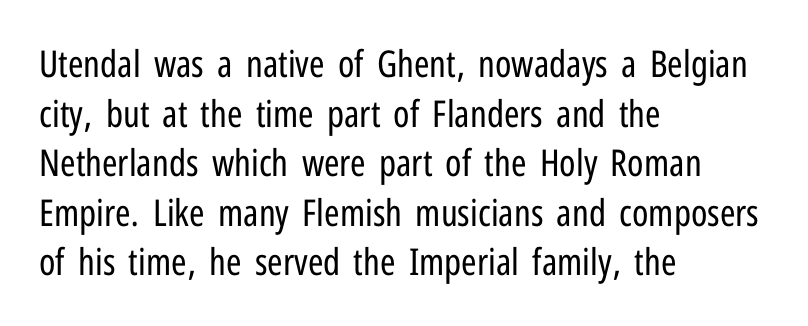
{"serif": "no", "italic": "no", "bold": "no", "weight": "regular", "width": "condensed", "stroke_contrast": "low", "x_height": "medium", "monospaced": "no", "underline": "no", "align": "left", "line_spacing": "normal", "line_spacing_ratio": 1.34, "letter_spacing": "normal", "letter_spacing_em": 0.0, "glyph_px": 37}
